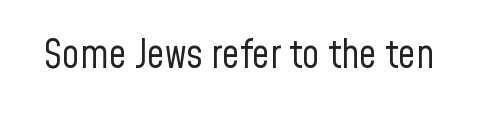
Q: Is the text bold? A: No.
Q: Is the text italic (slanted)? A: No, it is upright.
Q: Is the typeface a serif or a sans-serif typeface? A: Sans-serif.
Q: Is the text underlined? A: No.
Q: Is the spacing between letters normal or unusually wide? A: Normal.
Q: Width (condensed, normal, or wide)? A: Condensed.
Q: Stroke contrast? A: Low.
Q: x-height? A: Medium.
Q: Monospaced? A: No.
